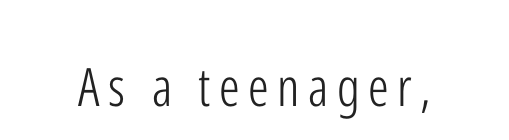
{"serif": "no", "italic": "no", "bold": "no", "weight": "light", "width": "condensed", "stroke_contrast": "low", "x_height": "medium", "monospaced": "no", "underline": "no", "glyph_px": 53}
